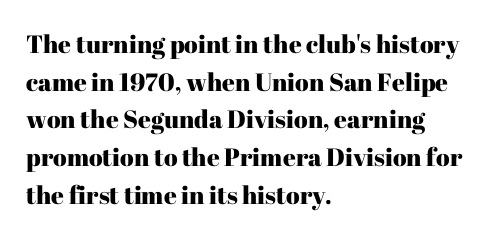
Descender tails drop into unmarked territory. If you drew a ruler down the left edge, every line would touch it. Nope, not italic — everything's standing straight. Successive baselines arrive at the customary interval. Tracking value appears to be zero — textbook default spacing.
